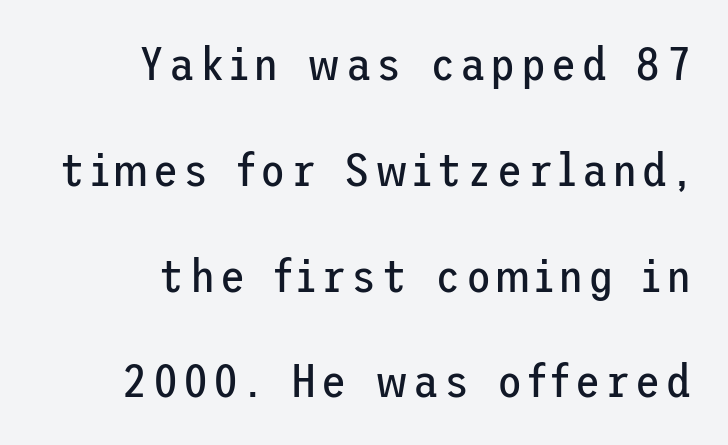
Alignment: flush right. Glance below the letters and you will spot only blank space. It's the straight-up-and-down kind of type. Stems and bowls with no extra thickness — not bold. Note: no serifs on the glyphs. The designer dialed line spacing up above the default.
